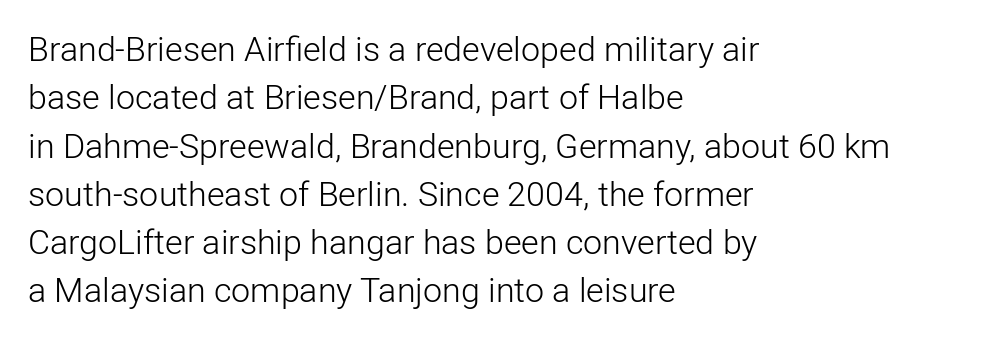
The image shows 34 px light sans-serif type, upright; set left-aligned, normal line spacing (1.42x), normal letter spacing, not underlined; low stroke contrast and a medium x-height.
